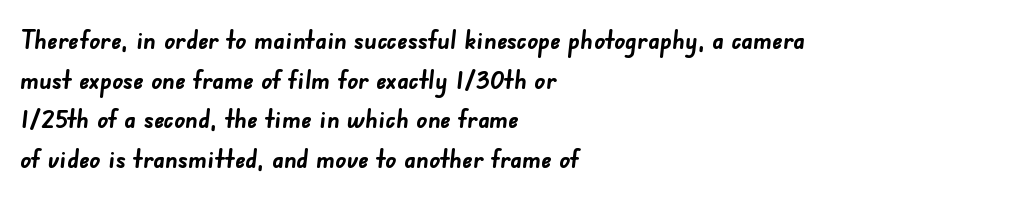
{"bold": "yes", "underline": "no", "align": "left", "line_spacing": "normal", "line_spacing_ratio": 1.47, "letter_spacing": "normal", "letter_spacing_em": 0.0, "glyph_px": 27}
